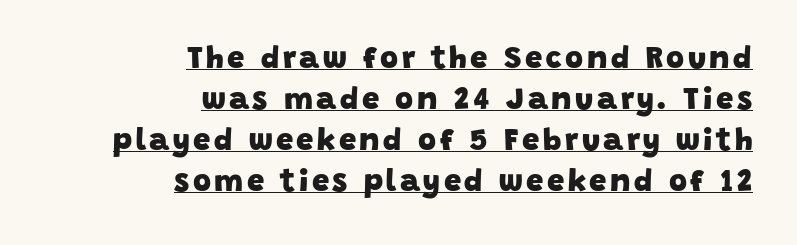
A typesetter would call this leading conventional body-copy spacing. The typeface chosen for these lines omits serifs. Strokes here are thick enough to call this a true bold. Decoration check: the copy is underlined. These lines are rendered in a variable-pitch font.
